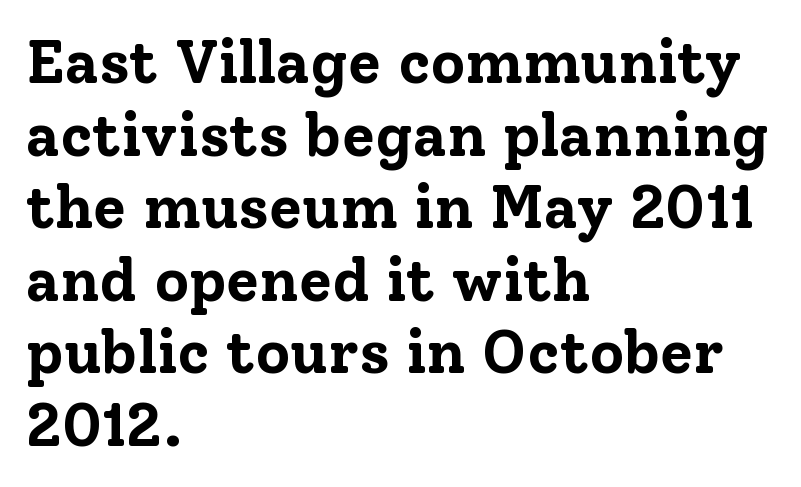
The image shows 60 px bold serif type, upright; set left-aligned, line spacing 1.21x, normal letter spacing, not underlined; low stroke contrast and a medium x-height.
